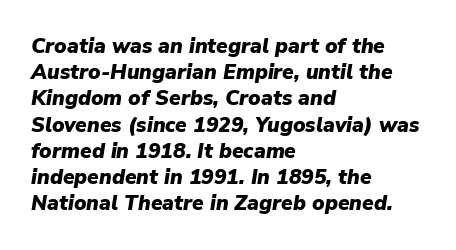
Visually the block forms a straight wall on the left and a jagged coastline on the right. How would I describe the line gaps? Plain and ordinary. The typesetting leans heavy: a genuine bold. Designer's note — italics engaged. The strip under each line holds only bare page.
